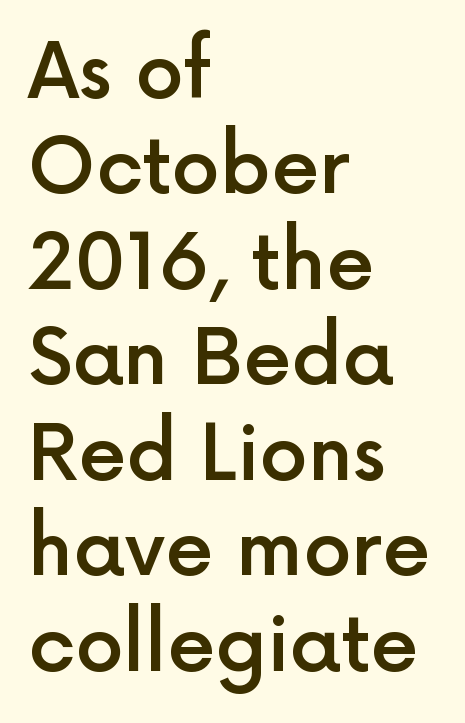
The image shows 77 px semibold sans-serif type, upright; set left-aligned, line spacing 1.24x, normal letter spacing, not underlined; a medium x-height.
